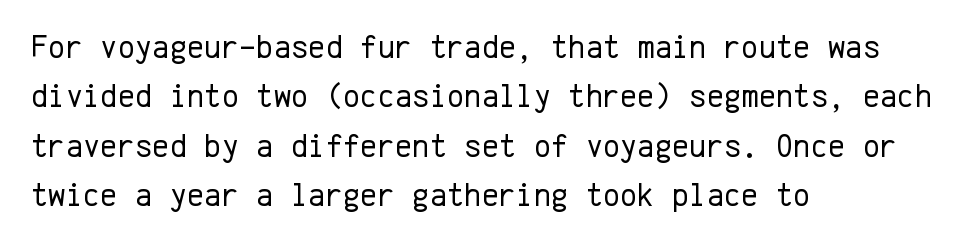
{"serif": "no", "italic": "no", "bold": "no", "weight": "regular", "width": "normal", "stroke_contrast": "low", "x_height": "medium", "monospaced": "yes", "underline": "no", "align": "left", "line_spacing": "normal", "line_spacing_ratio": 1.5, "letter_spacing": "normal", "letter_spacing_em": 0.0, "glyph_px": 33}
